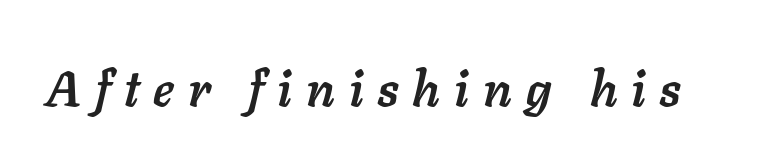
The image shows 49 px semibold type, italic (leaning right); set unusually wide letter spacing (+0.29 em), not underlined; low stroke contrast and a medium x-height.
